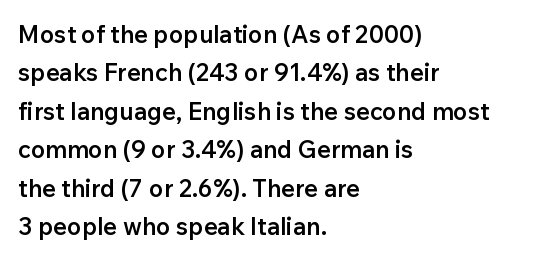
The rendering uses a moderate line-height, typical for paragraphs. How heavy is the stroke? Medium-heavy — a semibold, shy of bold. In CSS terms this would be text-align: left. The glyphs are unaccompanied by any horizontal stroke below them.
